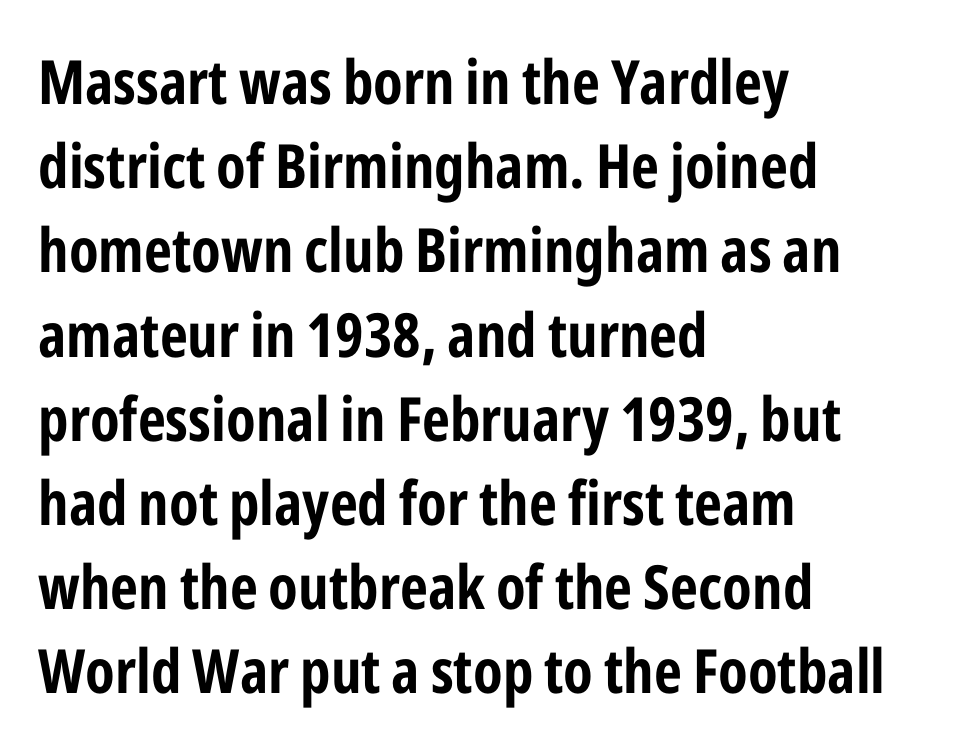
The setting favours the left margin, as ordinary paragraphs usually do. The lines sit at an ordinary, default distance from one another. What kind of face is this? One without serifs — a sans. Characters remain perfectly vertical along every line. Typesetter's note: full bold, strokes at maximum text heaviness.
